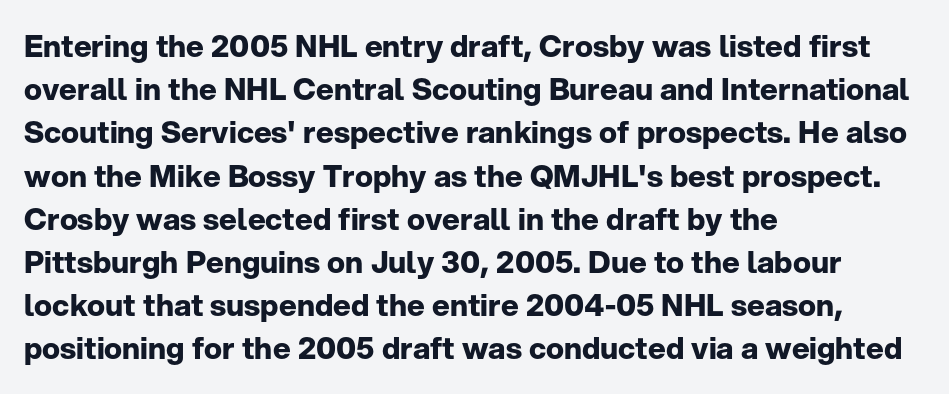
Q: Is the text bold? A: Yes.
Q: Is the text italic (slanted)? A: No, it is upright.
Q: Is the typeface a serif or a sans-serif typeface? A: Sans-serif.
Q: Is the text underlined? A: No.
Q: How is the paragraph aligned? A: Left-aligned.
Q: Is the spacing between letters normal or unusually wide? A: Normal.
Q: Is the spacing between lines tight, normal or loose? A: Normal.
Q: Width (condensed, normal, or wide)? A: Normal.
Q: Stroke contrast? A: Low.
Q: x-height? A: Medium.
Q: Monospaced? A: No.
